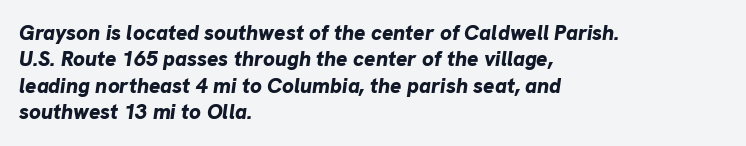
The image shows 21 px bold type, italic (leaning right); set left-aligned, normal line spacing (1.26x), normal letter spacing, not underlined.
